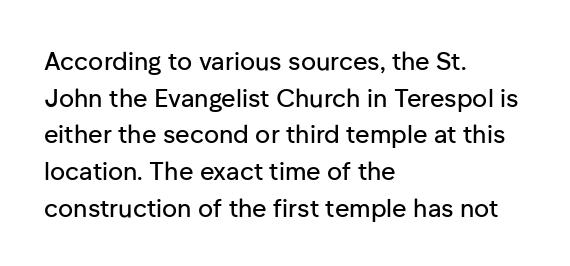
The image shows 25 px text type, upright; set left-aligned, normal line spacing (1.47x), normal letter spacing, not underlined.
